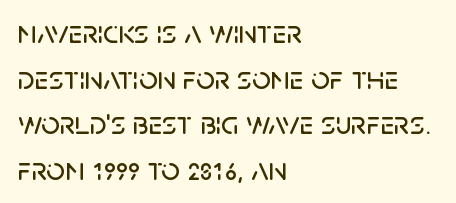
{"serif": "no", "italic": "no", "width": "normal", "stroke_contrast": "low", "x_height": "large", "monospaced": "no", "underline": "no", "align": "left", "line_spacing": "normal", "line_spacing_ratio": 1.38, "letter_spacing": "normal", "letter_spacing_em": 0.0, "glyph_px": 33}
